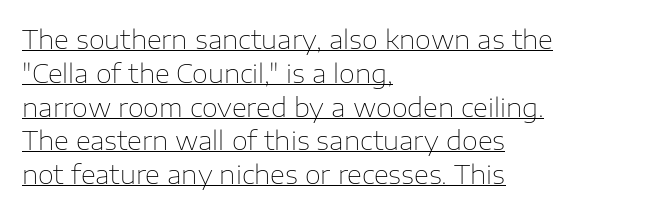
Upright lettering throughout. You can see a thin bar hugging the bottom of the glyphs. The rows are spaced the way most documents space them. This reads as an unemphasized weight, regular at the heaviest.
